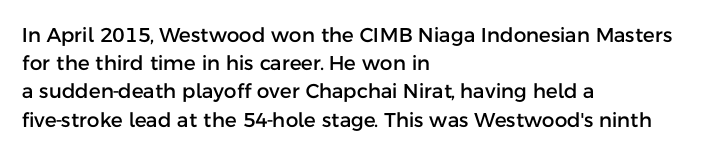
{"italic": "no", "underline": "no", "align": "left", "line_spacing": "normal", "line_spacing_ratio": 1.41, "letter_spacing": "normal", "letter_spacing_em": 0.0, "glyph_px": 20}
